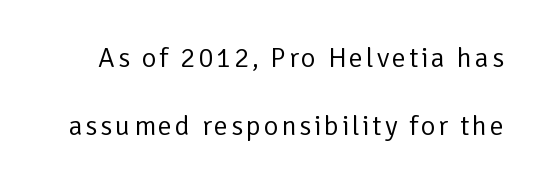
{"serif": "no", "italic": "no", "bold": "no", "weight": "regular", "width": "normal", "stroke_contrast": "low", "x_height": "medium", "monospaced": "no", "underline": "no", "line_spacing": "loose", "line_spacing_ratio": 2.42, "glyph_px": 28}
